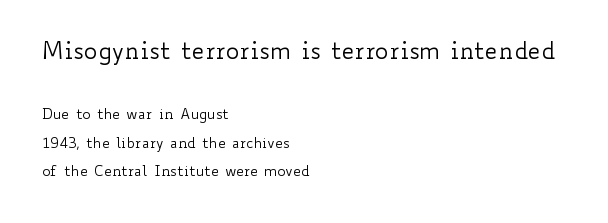
Compare the two chunks: the upper has the greater cap height. Any mark beneath the type? The region is blank. Posture: straight, roman, zero tilt. How would I describe the line gaps? Wide and relaxed. What stands out about the letter spacing? Nothing — it is the standard amount.
